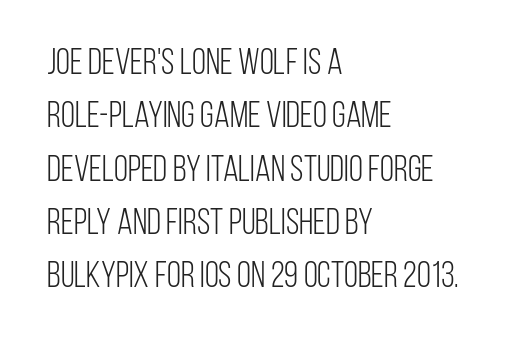
The passage shown is typed in a proportional face where columns would drift. The passage is arranged the way most books set body copy — flush left. The letters sit at their default tracking, neither squeezed nor spread. The space beneath each line is pristine and unruled. Leading matches the norm, producing a regular column. The cut favours lightness, reaching ordinary text weight at its darkest.
